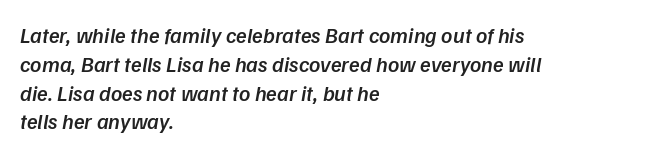
{"italic": "yes", "lean": "right", "slant_degrees": 9, "bold": "semi", "underline": "no", "align": "left", "line_spacing": "normal", "line_spacing_ratio": 1.31, "letter_spacing": "normal", "letter_spacing_em": 0.0, "glyph_px": 22}
